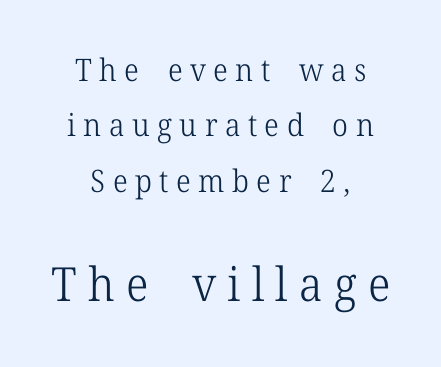
Q: Is the text bold? A: No.
Q: Is the text italic (slanted)? A: No, it is upright.
Q: Is the typeface a serif or a sans-serif typeface? A: Serif.
Q: Is the text underlined? A: No.
Q: How is the paragraph aligned? A: Centered.
Q: Is the spacing between letters normal or unusually wide? A: Unusually wide.
Q: Which block of text is set in a larger size, the first (top) or the second (bottom)? A: The second (bottom) one.
Q: Width (condensed, normal, or wide)? A: Normal.
Q: Stroke contrast? A: Low.
Q: x-height? A: Medium.
Q: Monospaced? A: No.
